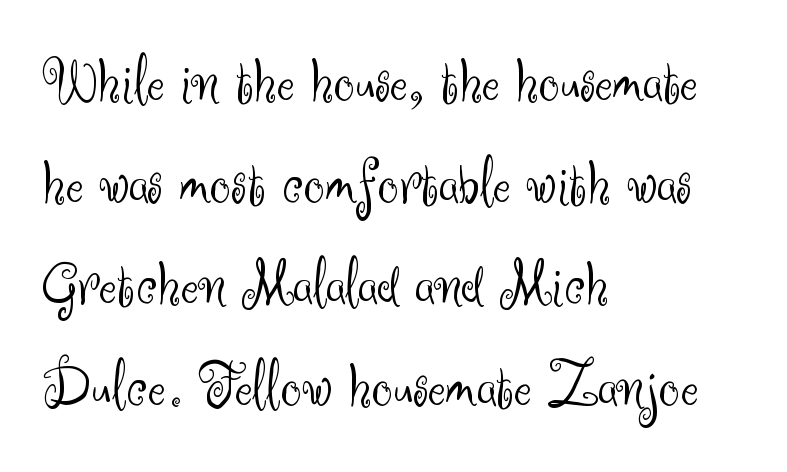
{"serif": "no", "italic": "no", "bold": "no", "weight": "light", "width": "normal", "stroke_contrast": "medium", "x_height": "small", "monospaced": "no", "underline": "no", "align": "left", "line_spacing": "normal", "line_spacing_ratio": 1.54, "letter_spacing": "normal", "letter_spacing_em": 0.0, "glyph_px": 66}
